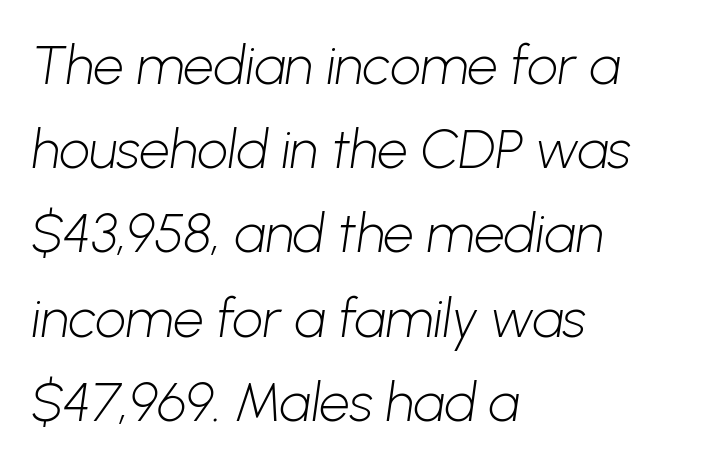
Q: Is the text bold? A: No.
Q: Is the typeface a serif or a sans-serif typeface? A: Sans-serif.
Q: Is the text underlined? A: No.
Q: How is the paragraph aligned? A: Left-aligned.
Q: Is the spacing between letters normal or unusually wide? A: Normal.
Q: Is the spacing between lines tight, normal or loose? A: Normal.
Q: Width (condensed, normal, or wide)? A: Normal.
Q: Stroke contrast? A: Low.
Q: x-height? A: Medium.
Q: Monospaced? A: No.
